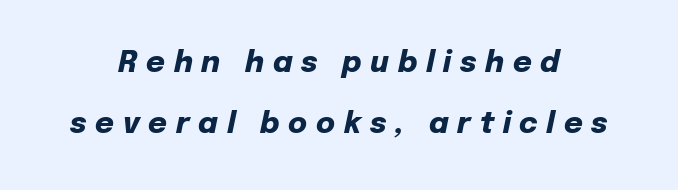
Q: Is the text bold? A: Yes.
Q: Is the text italic (slanted)? A: Yes, it leans right by about 12 degrees.
Q: Is the text underlined? A: No.
Q: How is the paragraph aligned? A: Centered.
Q: Is the spacing between letters normal or unusually wide? A: Unusually wide.
Q: Is the spacing between lines tight, normal or loose? A: Loose.
Q: Width (condensed, normal, or wide)? A: Normal.
Q: Stroke contrast? A: Low.
Q: x-height? A: Medium.
Q: Monospaced? A: No.
